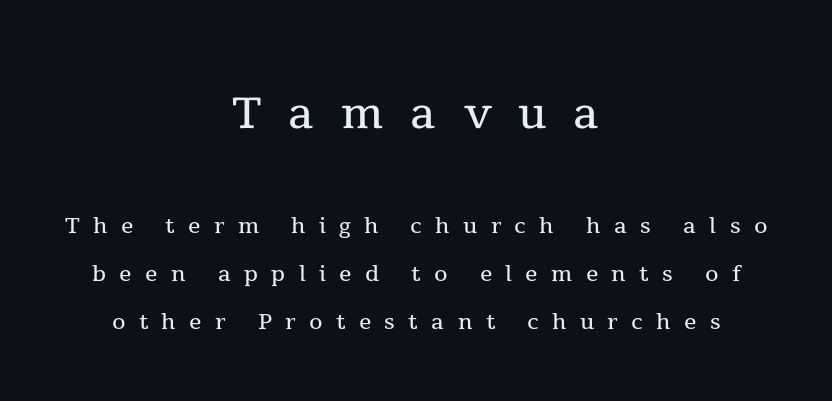
Q: Is the text bold? A: No.
Q: Is the text italic (slanted)? A: No, it is upright.
Q: Is the typeface a serif or a sans-serif typeface? A: Serif.
Q: Is the text underlined? A: No.
Q: How is the paragraph aligned? A: Centered.
Q: Is the spacing between letters normal or unusually wide? A: Unusually wide.
Q: Is the spacing between lines tight, normal or loose? A: Normal.
Q: Which block of text is set in a larger size, the first (top) or the second (bottom)? A: The first (top) one.
Q: Width (condensed, normal, or wide)? A: Normal.
Q: x-height? A: Medium.
Q: Monospaced? A: No.
